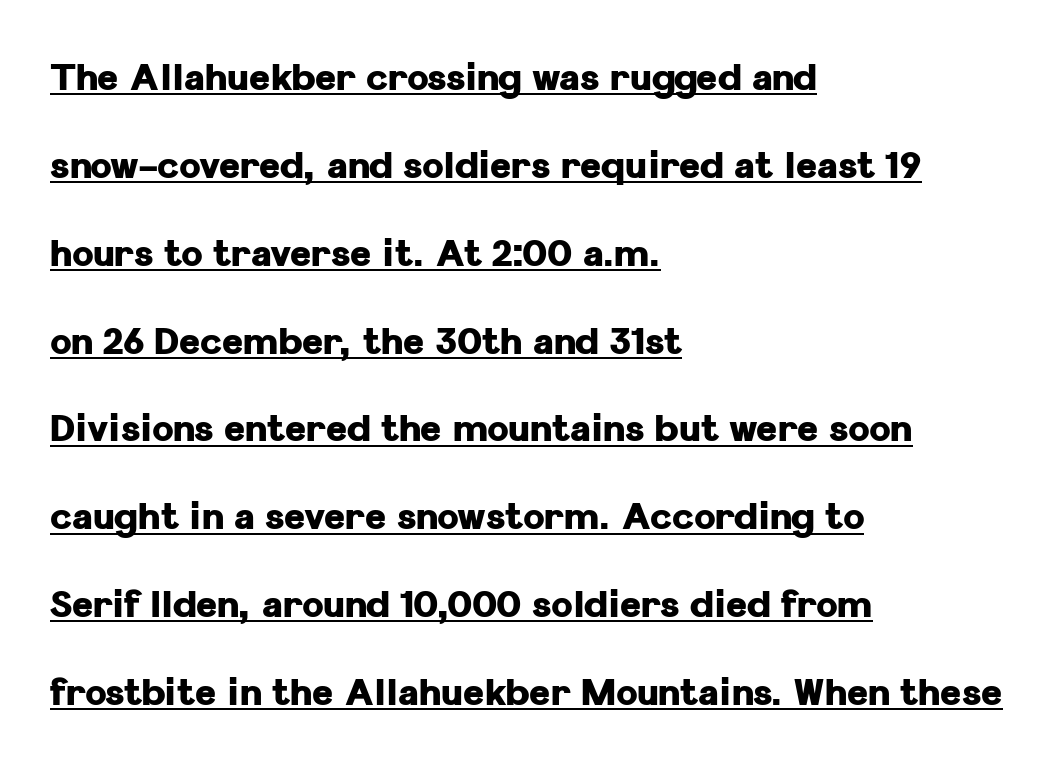
A student would call this left alignment; a typographer would say flush left, rag right. The block of text is sparse from top to bottom, with ample space between rows. Is the letter spacing exaggerated? No — it looks like the ordinary default. Students, observe the line beneath the letters — that is underlining. Serifs: no, the terminals of the letterforms are clean. A typesetter would call this proportional, since set widths differ per character.
